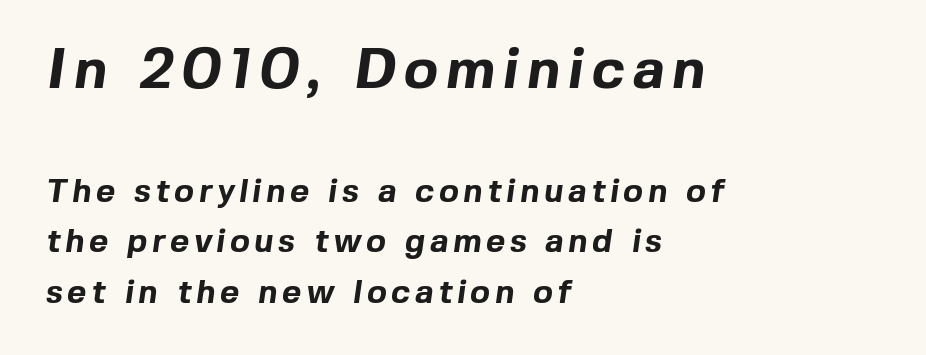
The image shows 57 px bold sans-serif type; set left-aligned, normal line spacing (1.52x), not underlined; the first (top) block is 1.73x larger; a medium x-height.
